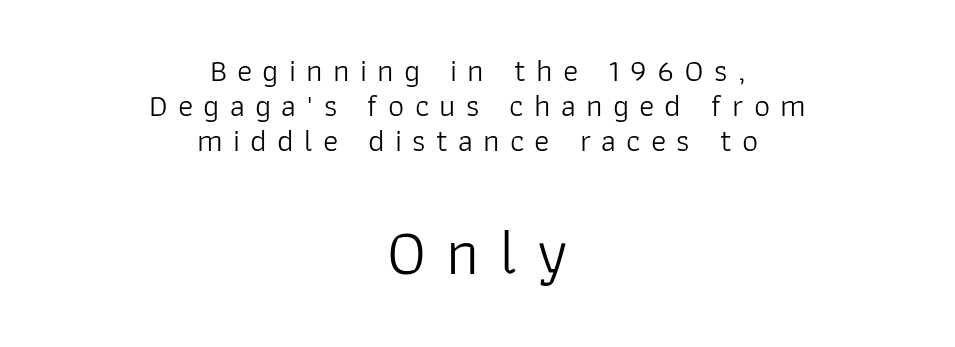
{"serif": "no", "italic": "no", "bold": "no", "weight": "light", "width": "normal", "stroke_contrast": "low", "x_height": "medium", "monospaced": "no", "underline": "no", "align": "center", "line_spacing": "tight", "line_spacing_ratio": 1.09, "letter_spacing": "wide", "letter_spacing_em": 0.32, "larger_block": "second", "size_ratio": 2.0, "glyph_px": 64}
